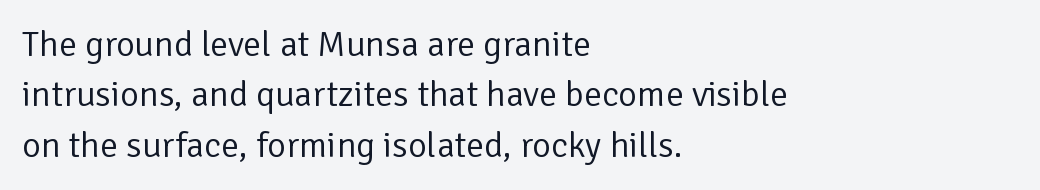
The image shows 36 px regular-weight sans-serif type, upright; set left-aligned, normal line spacing (1.4x), normal letter spacing, not underlined; low stroke contrast and a medium x-height.
